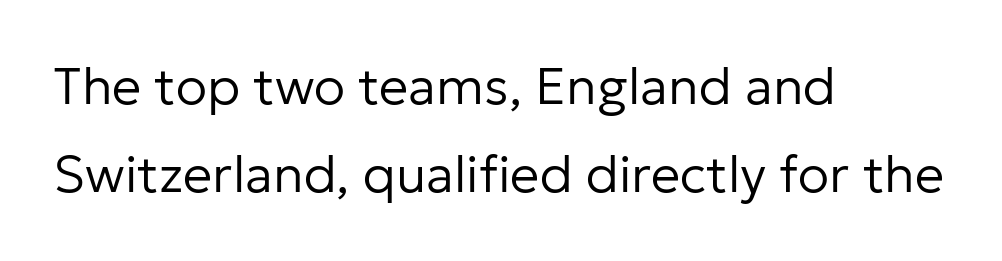
{"serif": "no", "italic": "no", "bold": "no", "weight": "regular", "width": "normal", "stroke_contrast": "low", "x_height": "medium", "monospaced": "no", "underline": "no", "align": "left", "line_spacing": "normal", "line_spacing_ratio": 1.7, "letter_spacing": "normal", "letter_spacing_em": 0.0, "glyph_px": 52}
